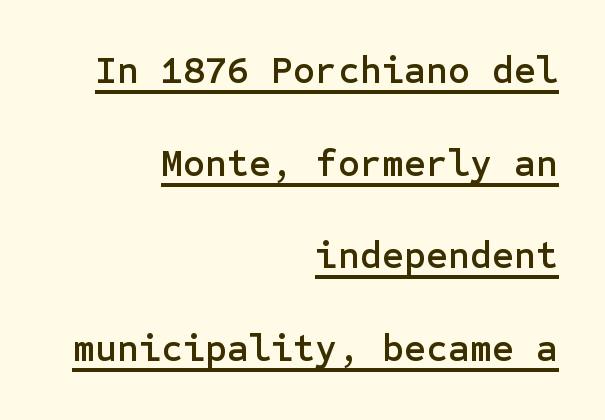
Students, note that the glyphs here touch the page at normal intervals. What decoration does the sample have? An underline. Caption: multi-line text, flush right, ragged left. Notice how the stems are strictly vertical — no italics here.
